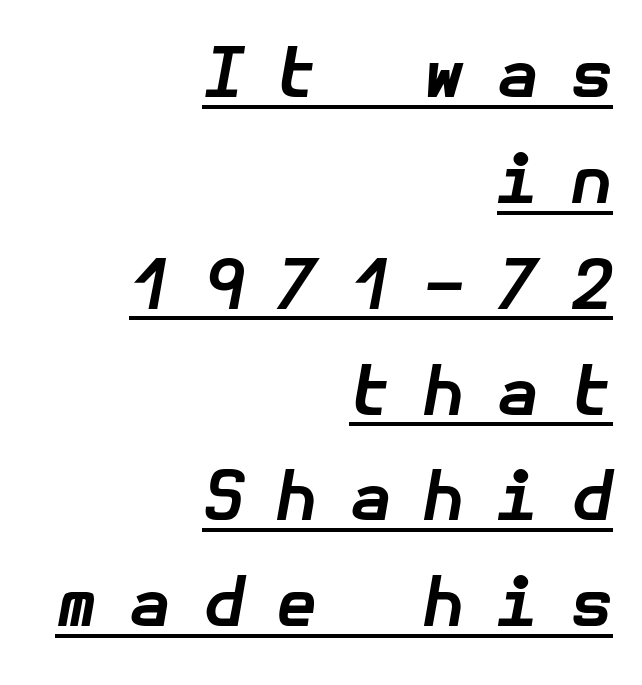
The image shows 67 px bold type, italic (leaning right); set right-aligned, normal line spacing (1.58x), unusually wide letter spacing (+0.48 em), underlined; low stroke contrast and a medium x-height.
